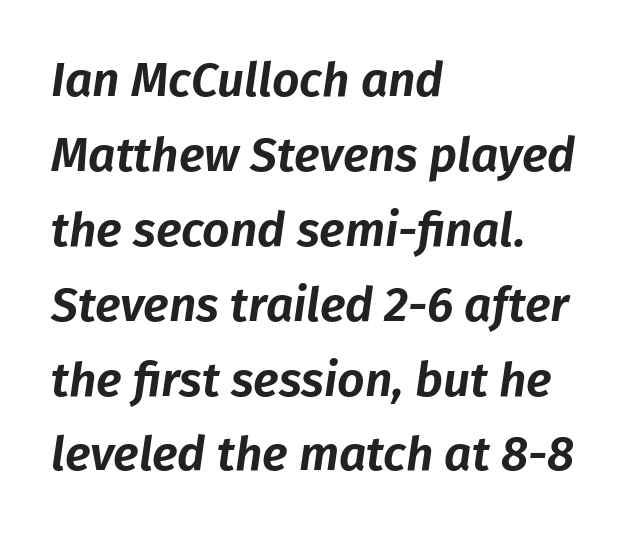
The font's italic variant was chosen for this text. Reading down the block, your eye returns to a fixed left position each line. Students, note that the glyphs here touch the page at normal intervals. Line spacing here is normal. The letters advance in unequal steps, a hallmark of proportional type. Check the space under the baseline: it is left empty.
